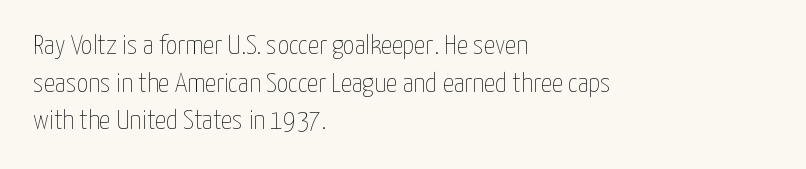
The image shows 28 px thin, condensed type, upright; set left-aligned, normal line spacing (1.34x), normal letter spacing, not underlined; low stroke contrast and a medium x-height.
